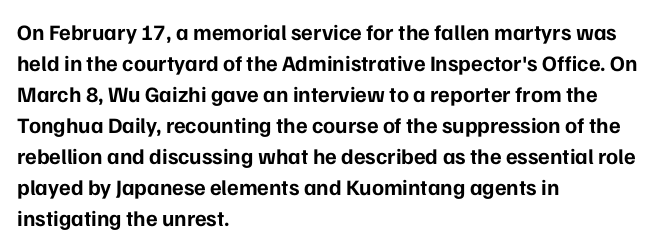
Ordinary non-slanted type is in use. The space between consecutive lines is moderate. The strokes are fattened all the way to bold. No extra tracking has been applied to these lines. Quick note: underline off. The typesetter chose a ragged-right arrangement here.
